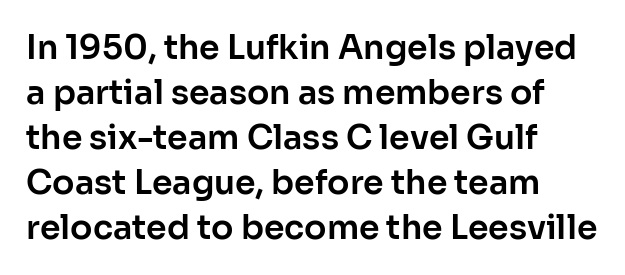
{"serif": "no", "italic": "no", "width": "normal", "stroke_contrast": "low", "x_height": "medium", "monospaced": "no", "underline": "no", "align": "left", "line_spacing": "normal", "line_spacing_ratio": 1.36, "letter_spacing": "normal", "letter_spacing_em": 0.0, "glyph_px": 33}
